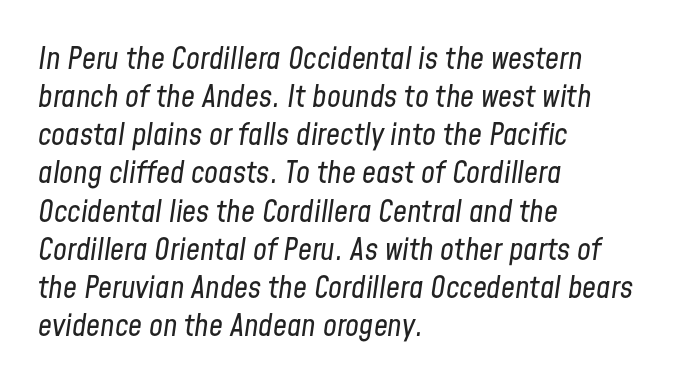
Q: Is the text bold? A: No.
Q: Is the text italic (slanted)? A: Yes, it leans right by about 8 degrees.
Q: Is the text underlined? A: No.
Q: How is the paragraph aligned? A: Left-aligned.
Q: Is the spacing between letters normal or unusually wide? A: Normal.
Q: Width (condensed, normal, or wide)? A: Condensed.
Q: Stroke contrast? A: Low.
Q: x-height? A: Medium.
Q: Monospaced? A: No.
